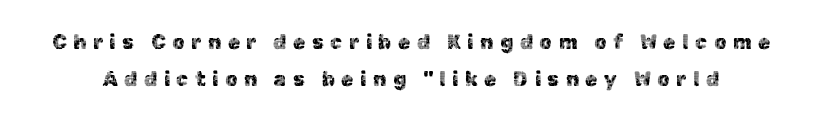
The image shows 20 px text type, upright; set line spacing 1.83x, unusually wide letter spacing (+0.32 em), not underlined.
